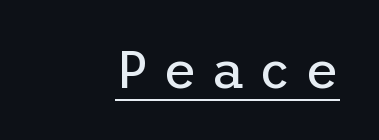
Tracking here is generous; glyphs stand well apart from one another. Looks like someone drew a line under every word here. Unlike a traditional serif, this face leaves its strokes unadorned. Each line ends at the same right margin while the left side varies. This is not heavy type; no bold has been used. Quick note: not italic, upright.
